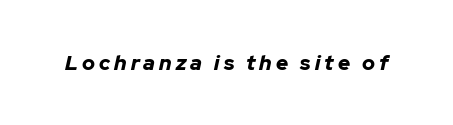
The image shows 21 px bold type, italic (leaning right); set not underlined.
